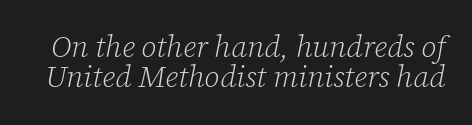
Q: Is the text bold? A: No.
Q: Is the text italic (slanted)? A: Yes, it leans right by about 12 degrees.
Q: Is the typeface a serif or a sans-serif typeface? A: Serif.
Q: Is the text underlined? A: No.
Q: Is the spacing between letters normal or unusually wide? A: Normal.
Q: Is the spacing between lines tight, normal or loose? A: Tight.
Q: Width (condensed, normal, or wide)? A: Normal.
Q: Stroke contrast? A: Low.
Q: x-height? A: Medium.
Q: Monospaced? A: No.
